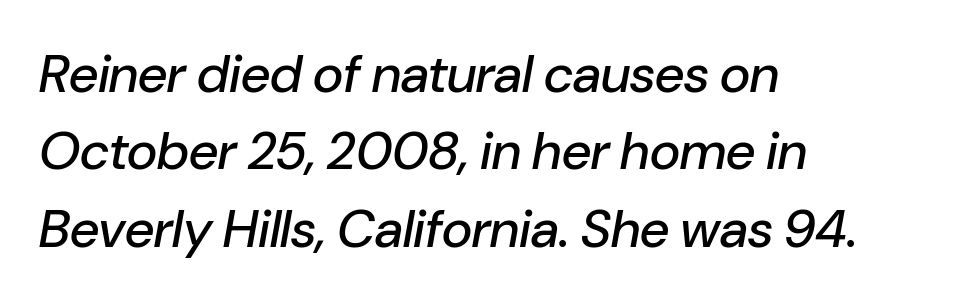
Q: Is the text italic (slanted)? A: Yes, it leans right by about 10 degrees.
Q: Is the text underlined? A: No.
Q: How is the paragraph aligned? A: Left-aligned.
Q: Is the spacing between letters normal or unusually wide? A: Normal.
Q: Is the spacing between lines tight, normal or loose? A: Normal.
Q: Width (condensed, normal, or wide)? A: Normal.
Q: Stroke contrast? A: Low.
Q: x-height? A: Medium.
Q: Monospaced? A: No.
